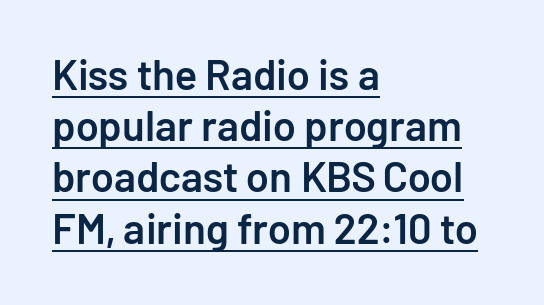
{"serif": "no", "italic": "no", "bold": "semi", "weight": "semibold", "width": "normal", "stroke_contrast": "low", "x_height": "medium", "monospaced": "no", "underline": "yes", "align": "left", "line_spacing_ratio": 1.22, "letter_spacing": "normal", "letter_spacing_em": 0.0, "glyph_px": 42}
